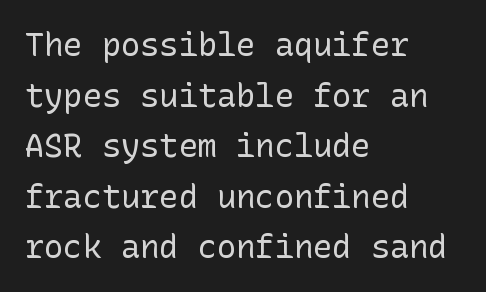
The image shows 32 px regular-weight sans-serif type, upright; set left-aligned, normal line spacing (1.58x), normal letter spacing, not underlined; low stroke contrast and a medium x-height.
